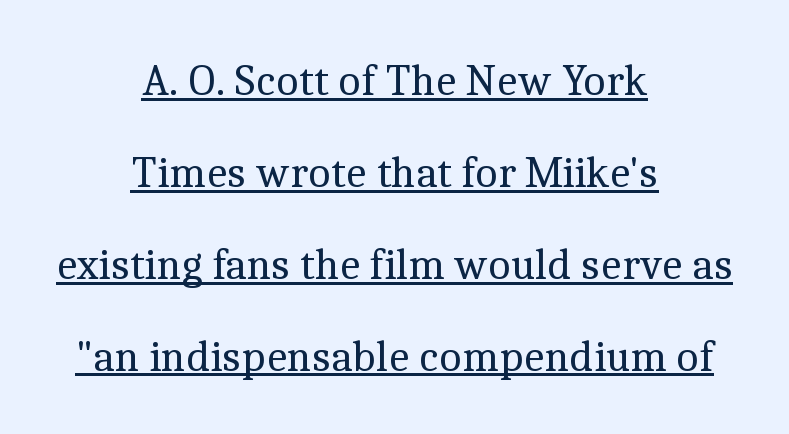
The image shows 44 px regular-weight serif type, upright; set centered, loose line spacing (2.09x), normal letter spacing, underlined; a medium x-height.
